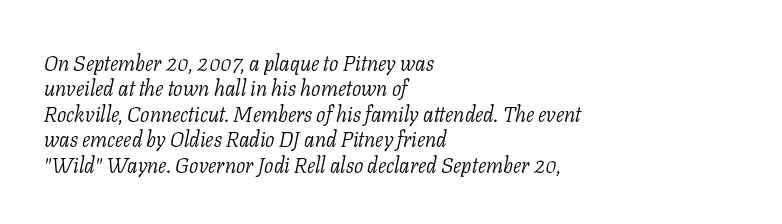
The image shows 21 px text type, italic (leaning right); set left-aligned, line spacing 1.21x, normal letter spacing, not underlined.
